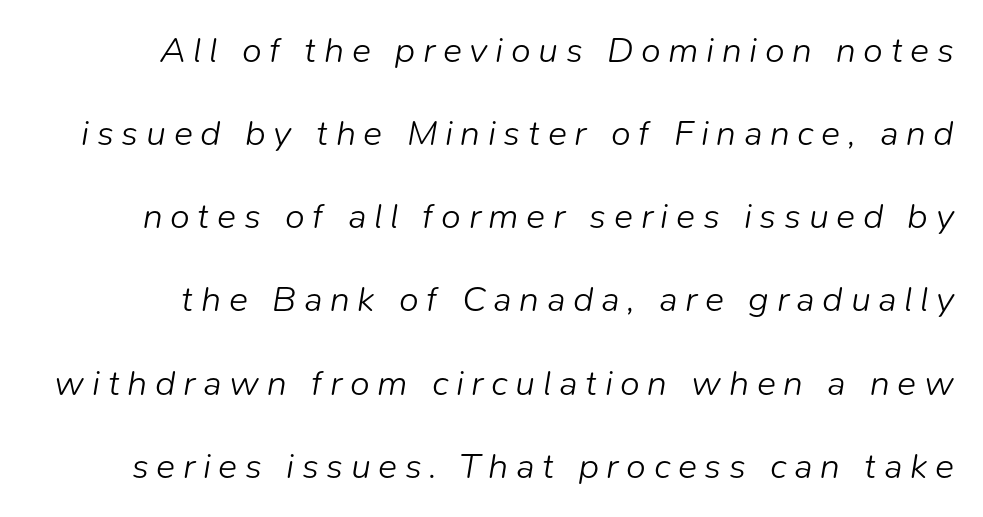
Varying glyph widths throughout — classic text-font behaviour. Is the type slanted? Yes — the strokes lean at a clear angle. The area under the type is left untouched. Caption: expanded tracking, letters set apart.
